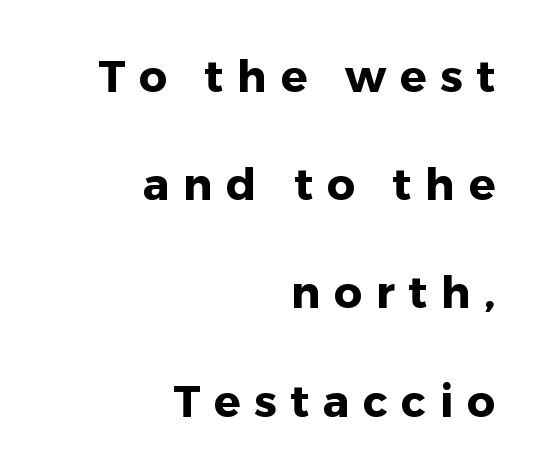
You could only call the tracking loose — the letters float apart. Designer's note — italics off, roman on. What's the leading like? Stretched, with rows far apart. Leftover space on each line is placed entirely before the opening word. What weight is shown? A full bold with thick strokes. Rule under the text: the space is simply empty.
